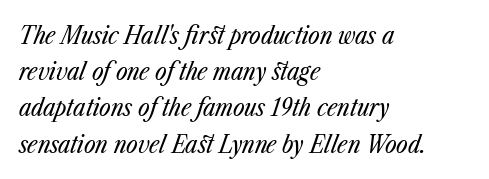
{"italic": "yes", "lean": "right", "slant_degrees": 23, "bold": "no", "underline": "no", "align": "left", "line_spacing": "normal", "line_spacing_ratio": 1.45, "letter_spacing": "normal", "letter_spacing_em": 0.0, "glyph_px": 25}
